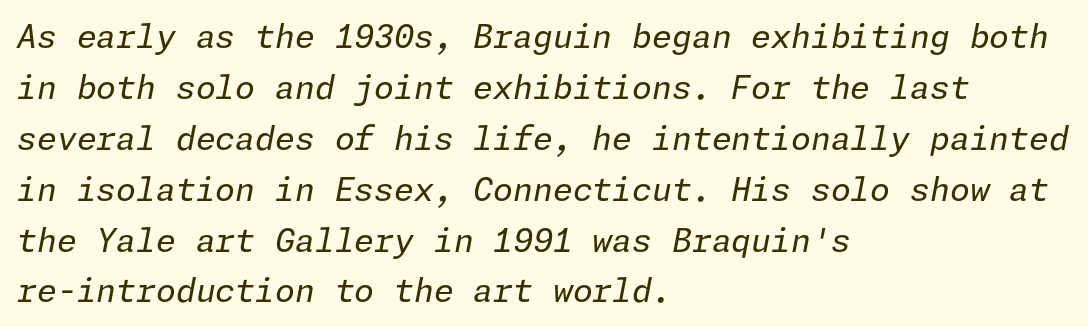
Is this a heavy cut? Hardly; it is regular or lighter. Layout note: lines flush left. Any mark beneath the type? The region is blank. Tracking value appears to be zero — textbook default spacing.
